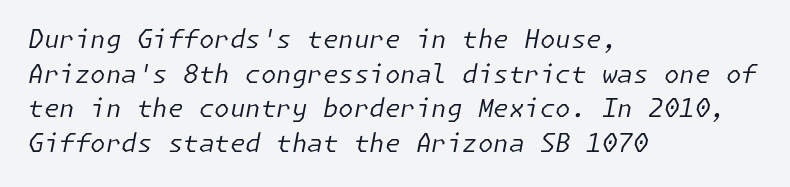
The image shows 25 px text type, italic (leaning right); set left-aligned, normal line spacing (1.39x), normal letter spacing, not underlined.
